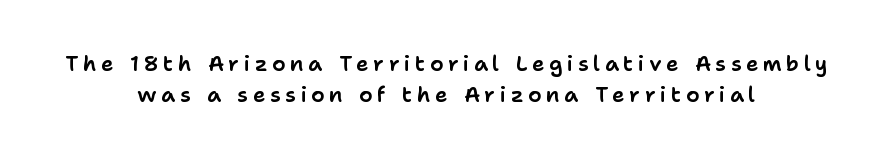
Inter-character spacing is expanded well beyond the font's built-in metrics. Nobody drew a line under any word here. Typeset on center — no edge is straight. Honestly, the row spacing looks completely unremarkable.
